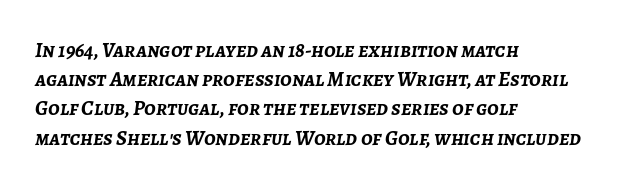
{"italic": "yes", "lean": "right", "slant_degrees": 7, "bold": "yes", "underline": "no", "align": "left", "line_spacing": "normal", "line_spacing_ratio": 1.39, "letter_spacing": "normal", "letter_spacing_em": 0.0, "glyph_px": 21}
